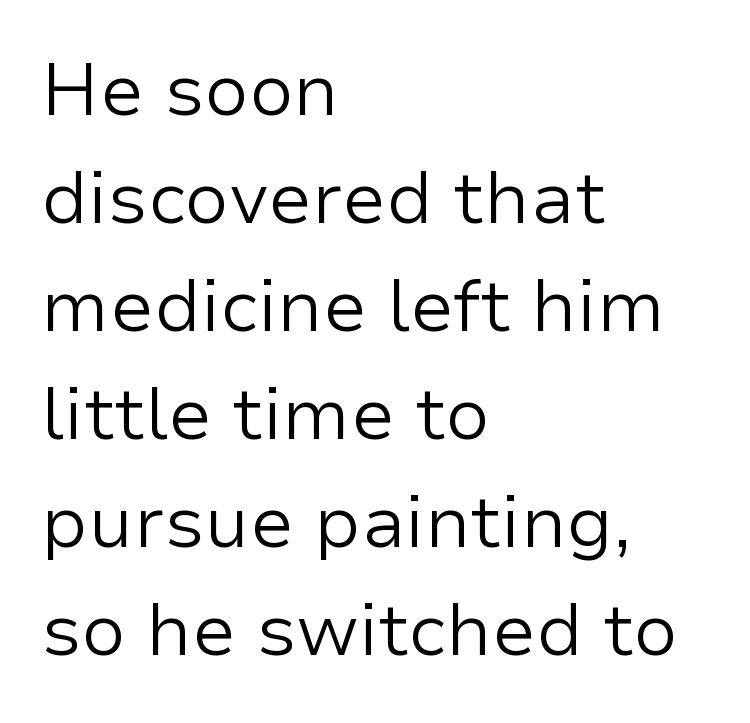
{"serif": "no", "italic": "no", "bold": "no", "weight": "regular", "width": "normal", "stroke_contrast": "low", "x_height": "medium", "monospaced": "no", "underline": "no", "align": "left", "line_spacing": "normal", "line_spacing_ratio": 1.48, "letter_spacing": "normal", "letter_spacing_em": 0.0, "glyph_px": 73}
